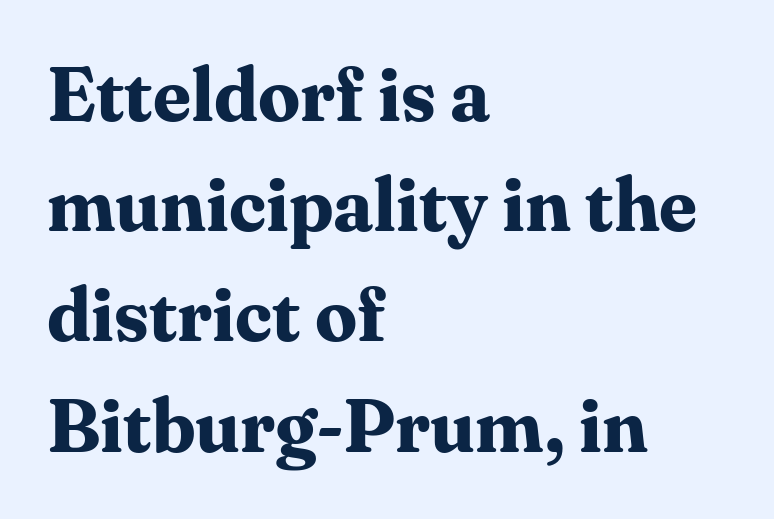
The image shows 75 px bold serif type, upright; set left-aligned, normal line spacing (1.47x), normal letter spacing, not underlined; medium stroke contrast and a medium x-height.
